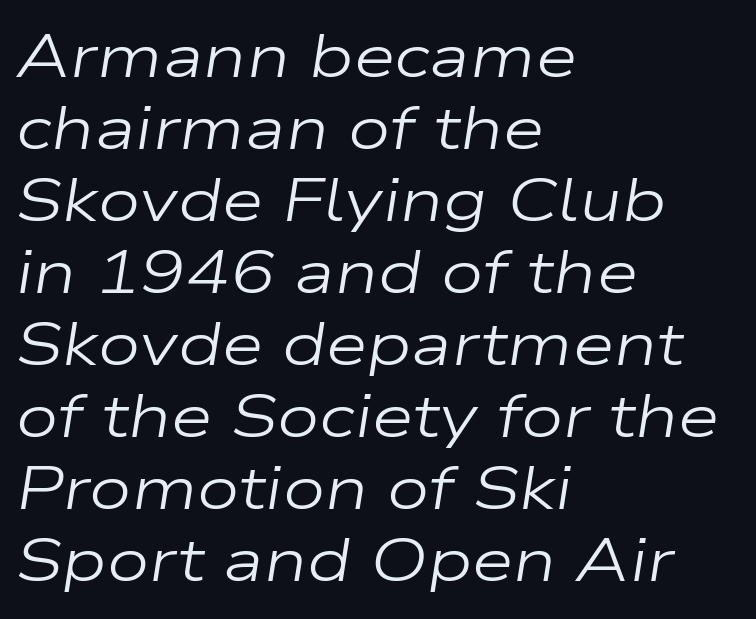
Q: Is the text bold? A: No.
Q: Is the text italic (slanted)? A: Yes, it leans right by about 9 degrees.
Q: Is the text underlined? A: No.
Q: How is the paragraph aligned? A: Left-aligned.
Q: Is the spacing between letters normal or unusually wide? A: Normal.
Q: Width (condensed, normal, or wide)? A: Wide.
Q: Stroke contrast? A: Low.
Q: x-height? A: Medium.
Q: Monospaced? A: No.
